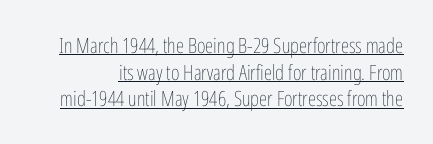
{"italic": "no", "bold": "no", "underline": "yes", "line_spacing": "normal", "line_spacing_ratio": 1.27, "letter_spacing": "normal", "letter_spacing_em": 0.0, "glyph_px": 21}
